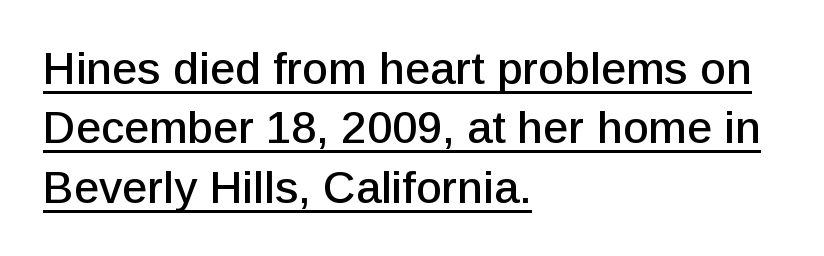
{"serif": "no", "italic": "no", "width": "normal", "stroke_contrast": "low", "x_height": "medium", "monospaced": "no", "underline": "yes", "align": "left", "line_spacing": "normal", "line_spacing_ratio": 1.32, "letter_spacing": "normal", "letter_spacing_em": 0.0, "glyph_px": 45}
